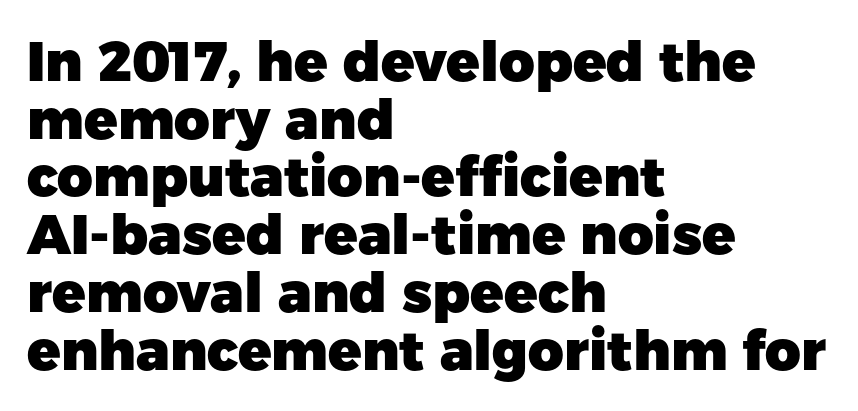
The line-height multiplier appears low, near solid setting. Nobody drew a line under any word here. Ordinary non-slanted type is in use. Here the designer chose a conventional face with non-uniform glyph widths.
